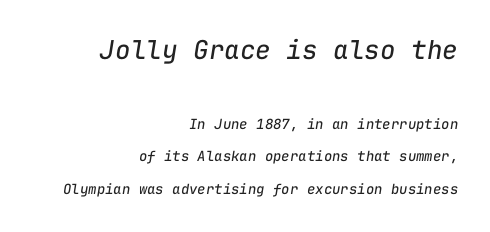
{"italic": "yes", "lean": "right", "slant_degrees": 9, "bold": "no", "underline": "no", "align": "right", "line_spacing": "loose", "line_spacing_ratio": 2.34, "letter_spacing": "normal", "letter_spacing_em": 0.0, "larger_block": "first", "size_ratio": 1.86, "glyph_px": 26}
